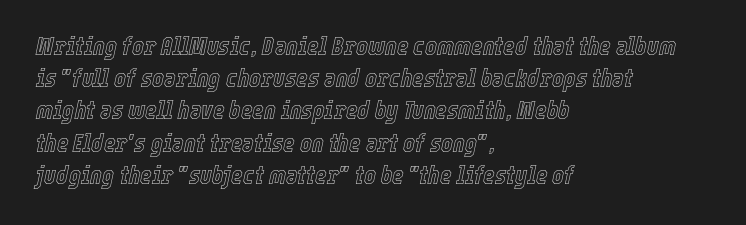
The image shows 25 px text type, italic (leaning right); set left-aligned, normal line spacing (1.29x), normal letter spacing, not underlined.
